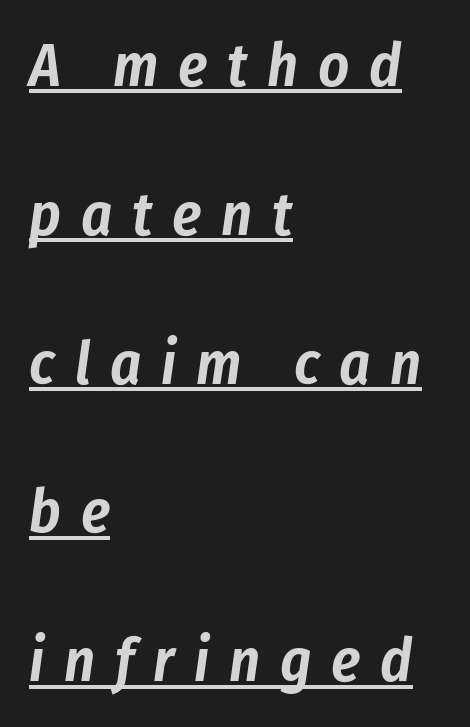
{"italic": "yes", "lean": "right", "slant_degrees": 8, "width": "condensed", "stroke_contrast": "low", "x_height": "medium", "monospaced": "no", "underline": "yes", "align": "left", "line_spacing": "loose", "line_spacing_ratio": 2.48, "letter_spacing": "wide", "letter_spacing_em": 0.33, "glyph_px": 60}
